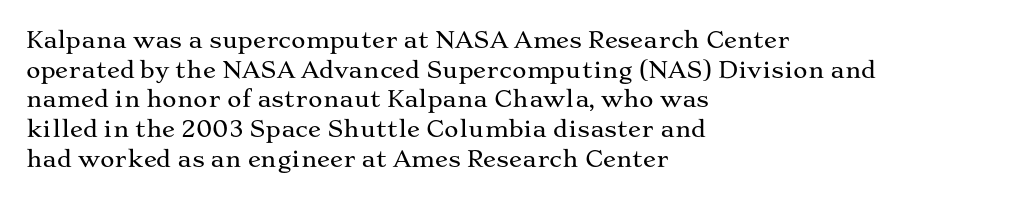
Q: Is the text italic (slanted)? A: No, it is upright.
Q: Is the text underlined? A: No.
Q: How is the paragraph aligned? A: Left-aligned.
Q: Is the spacing between letters normal or unusually wide? A: Normal.
Q: Is the spacing between lines tight, normal or loose? A: Normal.
